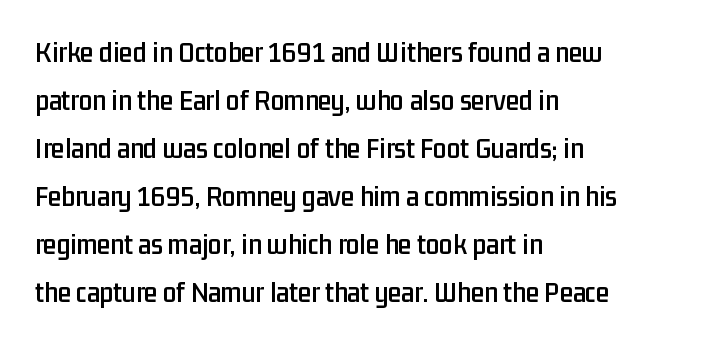
{"serif": "no", "italic": "no", "width": "condensed", "stroke_contrast": "low", "x_height": "medium", "monospaced": "no", "underline": "no", "align": "left", "line_spacing": "normal", "line_spacing_ratio": 1.6, "letter_spacing": "normal", "letter_spacing_em": 0.0, "glyph_px": 30}
